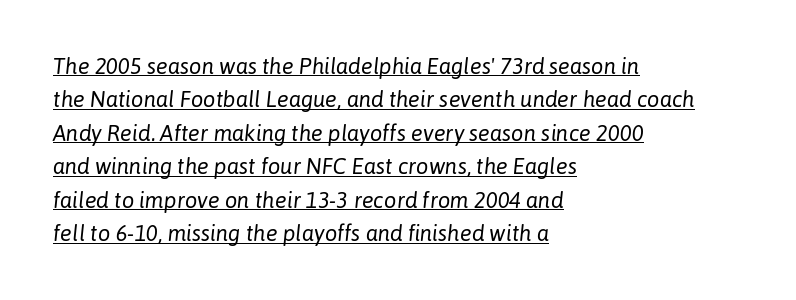
{"italic": "yes", "lean": "right", "slant_degrees": 6, "bold": "no", "underline": "yes", "align": "left", "line_spacing": "normal", "line_spacing_ratio": 1.52, "letter_spacing": "normal", "letter_spacing_em": 0.0, "glyph_px": 22}
